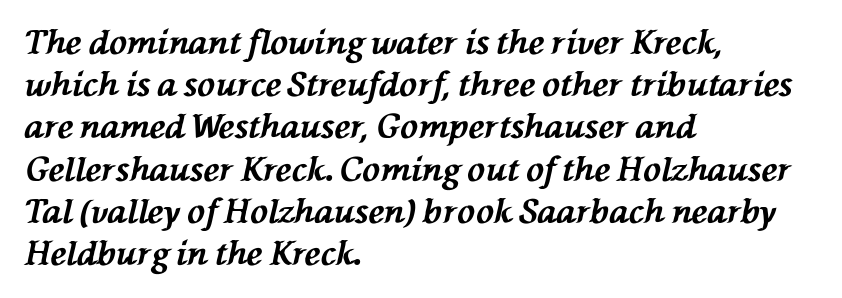
The image shows 33 px bold type, italic (leaning left); set left-aligned, normal line spacing (1.28x), normal letter spacing, not underlined; medium stroke contrast and a medium x-height.
